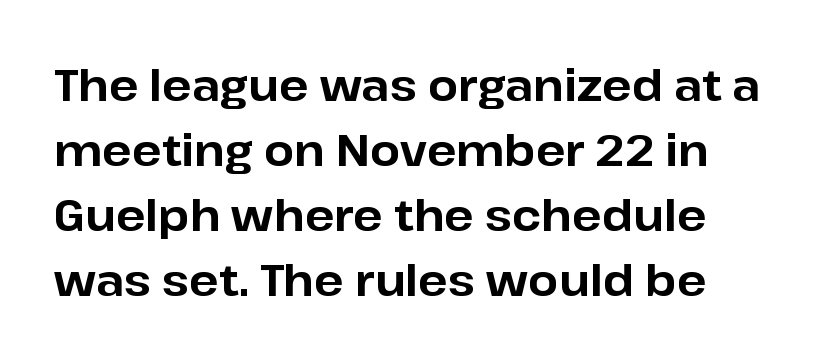
{"serif": "no", "italic": "no", "bold": "yes", "weight": "bold", "width": "normal", "stroke_contrast": "low", "x_height": "medium", "monospaced": "no", "underline": "no", "line_spacing": "normal", "line_spacing_ratio": 1.51, "letter_spacing": "normal", "letter_spacing_em": 0.0, "glyph_px": 43}
